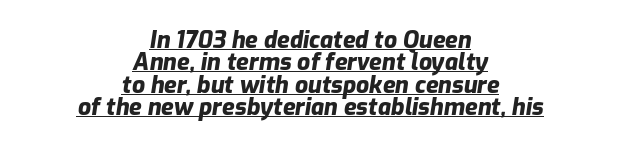
Every word sits above its own underline. Italic? Definitely — the glyphs are oblique. Centered paragraph, ragged on both sides. The face used here has the dense, thick strokes of a bold. The horizontal fit of the characters is conventional and even.
